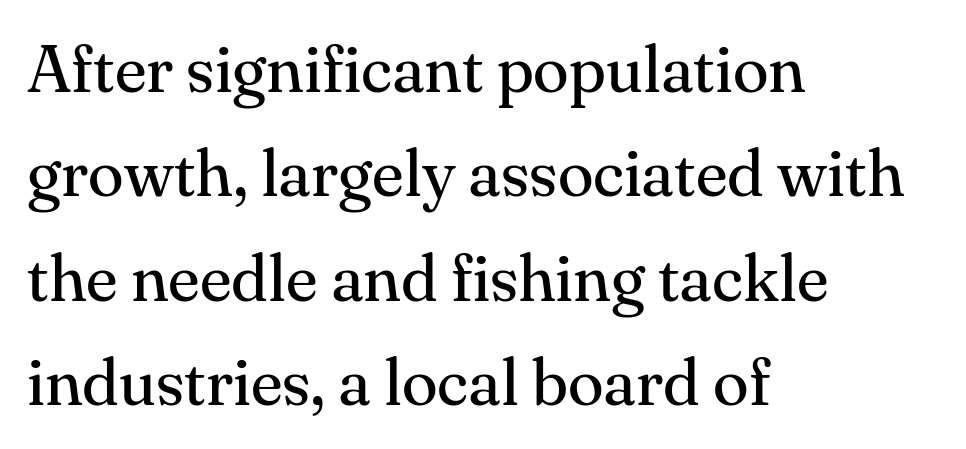
The leading is moderate, giving the passage an even texture. Looks like regular typesetting: each glyph gets only the width it needs. A typesetter would mark this as roman, not italic. Bold? No — there's no thickening of the strokes. Students, note that the glyphs here touch the page at normal intervals. A classic flush-left, rag-right setting is used for this passage.
